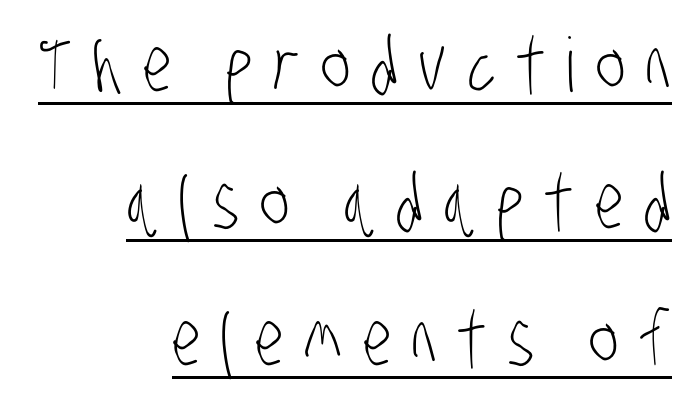
The lines in this sample share a right terminus and differ only in where they begin. These lines are rendered in a variable-pitch font. This sample uses a sans-serif face. A baseline rule has been typeset under these characters. The letters are spread apart with noticeably loose tracking. The weight would be labelled regular, book, light, or lighter still.
